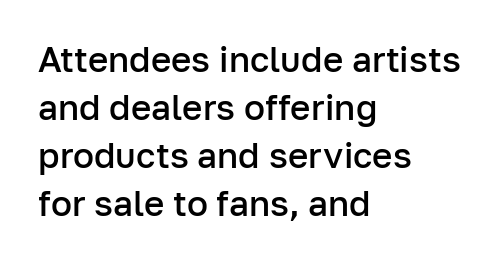
The specimen omits any rule beneath the text block's lines. Think of a printed novel: that variable character pitch is what you see here. I'd call this a sans setting — the letters go barefoot. No italicization has been applied; the sample stays upright. All the whitespace from short lines collects on the right. Baseline-to-baseline distance is the conventional proportion of letter height.
